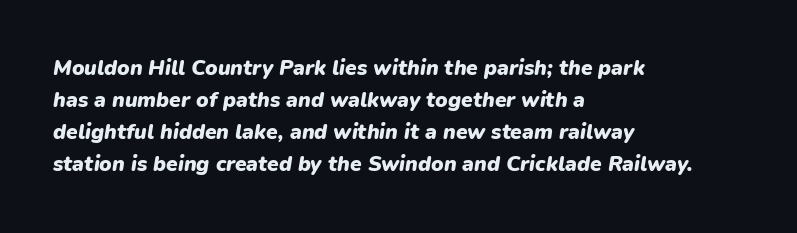
Regarding leading, the lines here are spaced in the standard way. Is the type bold? Yes — the strokes are clearly thick and heavy. Descenders hang freely into open space. Here the glyphs are tracked normally, forming tight word shapes.
